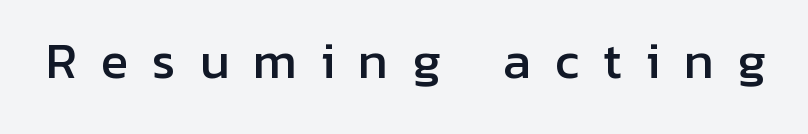
This sample uses a sans-serif face. This sample uses an upright cut, with every glyph sitting square on the baseline. Plain, unruled lines of type. Display-style spreading of the glyphs; the letterfit is very open.
